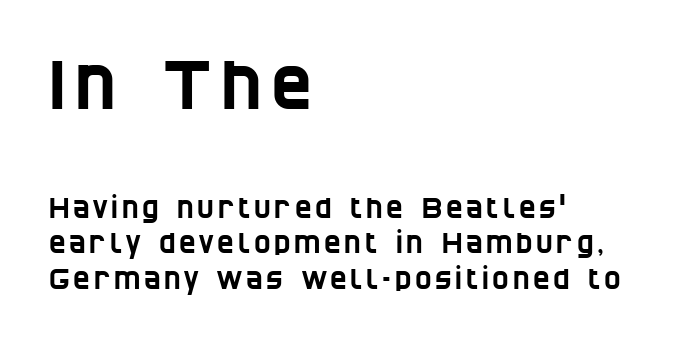
Q: Is the typeface a serif or a sans-serif typeface? A: Sans-serif.
Q: Is the text underlined? A: No.
Q: How is the paragraph aligned? A: Left-aligned.
Q: Is the spacing between lines tight, normal or loose? A: Normal.
Q: Which block of text is set in a larger size, the first (top) or the second (bottom)? A: The first (top) one.
Q: Width (condensed, normal, or wide)? A: Condensed.
Q: Stroke contrast? A: Low.
Q: x-height? A: Large.
Q: Monospaced? A: No.
